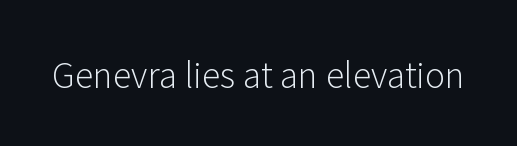
Q: Is the text bold? A: No.
Q: Is the text italic (slanted)? A: No, it is upright.
Q: Is the typeface a serif or a sans-serif typeface? A: Sans-serif.
Q: Is the text underlined? A: No.
Q: Is the spacing between letters normal or unusually wide? A: Normal.
Q: Width (condensed, normal, or wide)? A: Normal.
Q: Stroke contrast? A: Low.
Q: x-height? A: Medium.
Q: Monospaced? A: No.
